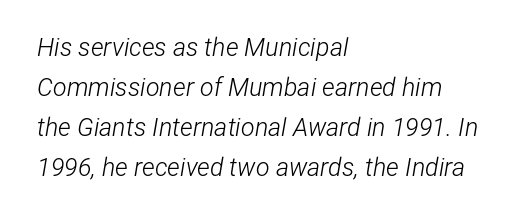
{"italic": "yes", "lean": "right", "slant_degrees": 12, "bold": "no", "underline": "no", "align": "left", "line_spacing": "normal", "line_spacing_ratio": 1.6, "letter_spacing": "normal", "letter_spacing_em": 0.0, "glyph_px": 25}
